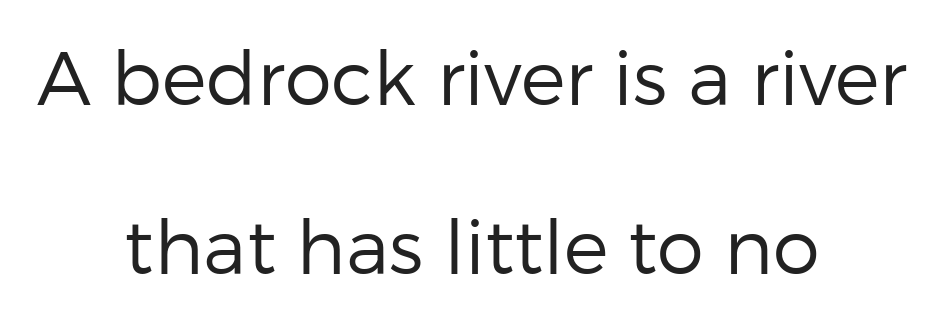
Q: Is the text bold? A: No.
Q: Is the text italic (slanted)? A: No, it is upright.
Q: Is the typeface a serif or a sans-serif typeface? A: Sans-serif.
Q: Is the text underlined? A: No.
Q: How is the paragraph aligned? A: Centered.
Q: Is the spacing between letters normal or unusually wide? A: Normal.
Q: Is the spacing between lines tight, normal or loose? A: Loose.
Q: Width (condensed, normal, or wide)? A: Normal.
Q: Stroke contrast? A: Low.
Q: x-height? A: Medium.
Q: Monospaced? A: No.
